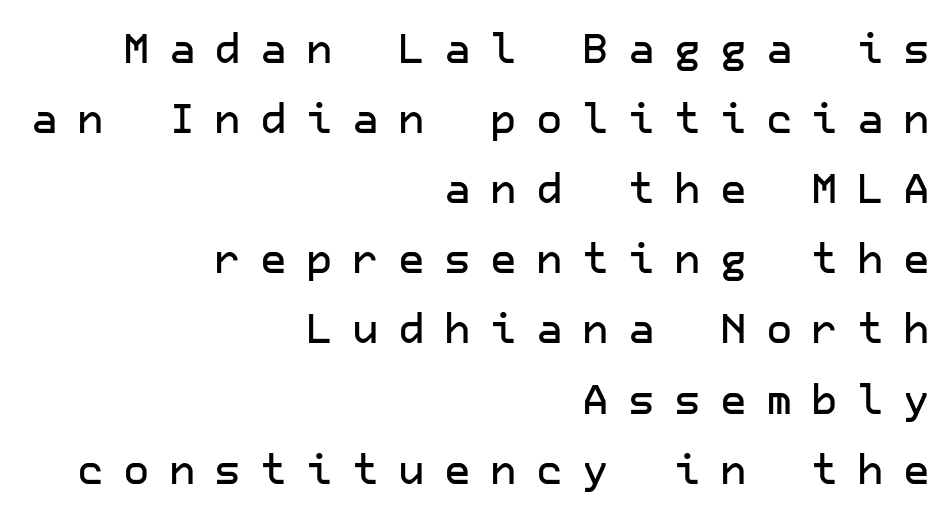
Q: Is the text italic (slanted)? A: No, it is upright.
Q: Is the typeface a serif or a sans-serif typeface? A: Sans-serif.
Q: Is the text underlined? A: No.
Q: How is the paragraph aligned? A: Right-aligned.
Q: Is the spacing between letters normal or unusually wide? A: Unusually wide.
Q: Width (condensed, normal, or wide)? A: Normal.
Q: Stroke contrast? A: Low.
Q: x-height? A: Medium.
